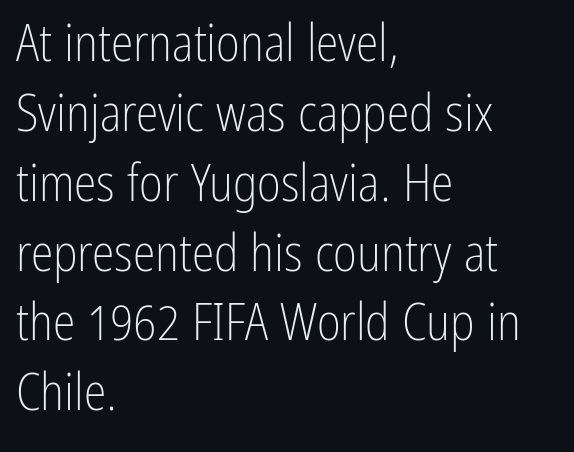
Only glyphs here, with clear space below each row. Students, note that the glyphs here touch the page at normal intervals. The line-height multiplier appears to be the usual default. The font's upright variant was chosen for this text. The rendering shows plain stroke endings on the letterforms — a sans-serif design. Weight: in the light-to-regular range.
